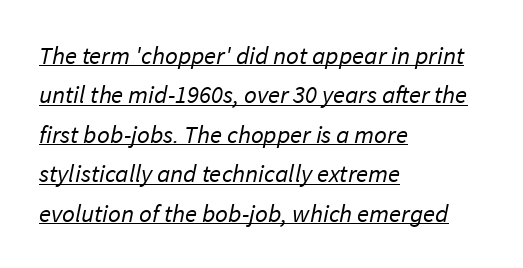
Q: Is the text bold? A: No.
Q: Is the text underlined? A: Yes.
Q: How is the paragraph aligned? A: Left-aligned.
Q: Is the spacing between letters normal or unusually wide? A: Normal.
Q: Is the spacing between lines tight, normal or loose? A: Normal.
